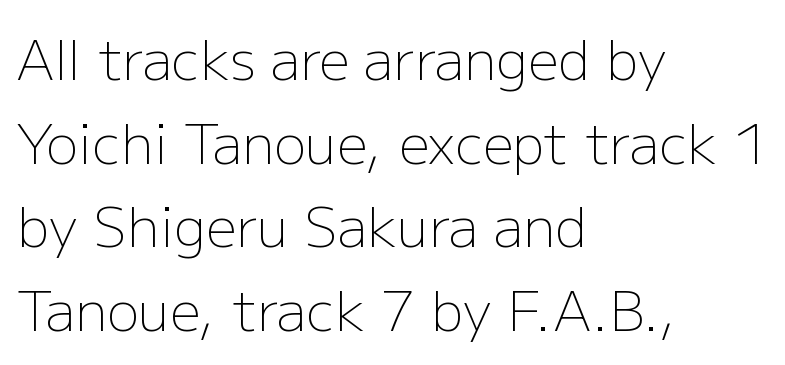
Q: Is the text bold? A: No.
Q: Is the text italic (slanted)? A: No, it is upright.
Q: Is the typeface a serif or a sans-serif typeface? A: Sans-serif.
Q: Is the text underlined? A: No.
Q: How is the paragraph aligned? A: Left-aligned.
Q: Is the spacing between letters normal or unusually wide? A: Normal.
Q: Is the spacing between lines tight, normal or loose? A: Normal.
Q: Width (condensed, normal, or wide)? A: Normal.
Q: Stroke contrast? A: Low.
Q: x-height? A: Medium.
Q: Monospaced? A: No.
